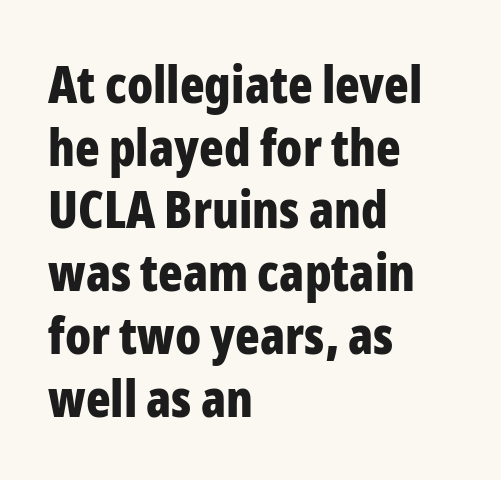
{"serif": "no", "italic": "no", "bold": "yes", "weight": "bold", "width": "condensed", "stroke_contrast": "low", "x_height": "medium", "monospaced": "no", "underline": "no", "align": "left", "line_spacing_ratio": 1.23, "letter_spacing": "normal", "letter_spacing_em": 0.0, "glyph_px": 51}
